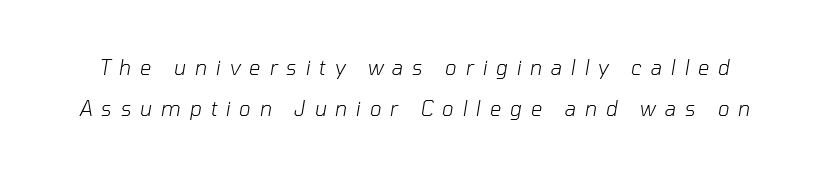
Descenders hang freely into open space. This is oblique type, the kind used for emphasis or titles. A great deal of white space separates one row of letters from the next. Is the letter spacing exaggerated? Yes — the characters are pushed far apart. The characters are drawn with everyday or finer stroke widths.
